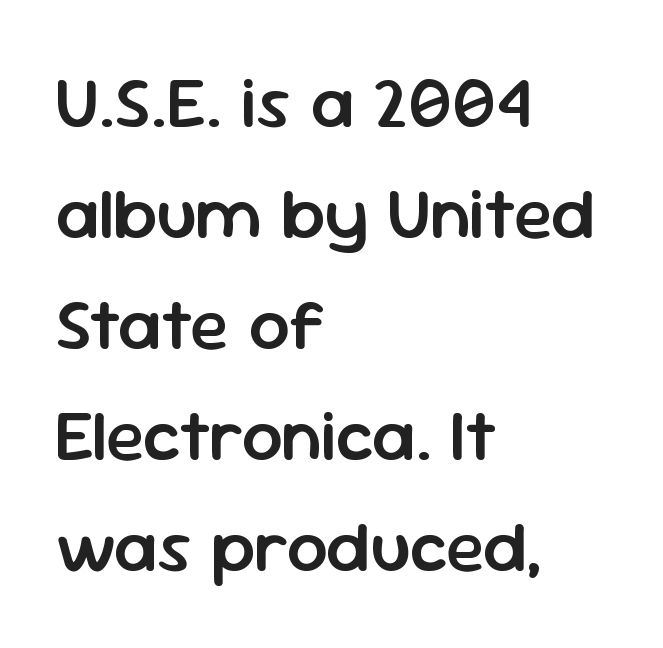
Q: Is the text bold? A: Semi-bold.
Q: Is the text italic (slanted)? A: No, it is upright.
Q: Is the typeface a serif or a sans-serif typeface? A: Sans-serif.
Q: Is the text underlined? A: No.
Q: How is the paragraph aligned? A: Left-aligned.
Q: Is the spacing between letters normal or unusually wide? A: Normal.
Q: Is the spacing between lines tight, normal or loose? A: Normal.
Q: Width (condensed, normal, or wide)? A: Normal.
Q: Stroke contrast? A: Low.
Q: x-height? A: Medium.
Q: Monospaced? A: No.
